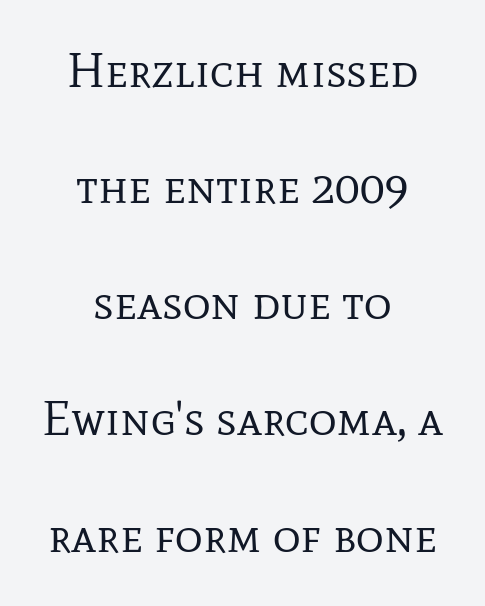
Q: Is the text bold? A: No.
Q: Is the text italic (slanted)? A: No, it is upright.
Q: Is the typeface a serif or a sans-serif typeface? A: Serif.
Q: Is the text underlined? A: No.
Q: How is the paragraph aligned? A: Centered.
Q: Is the spacing between letters normal or unusually wide? A: Normal.
Q: Is the spacing between lines tight, normal or loose? A: Loose.
Q: Width (condensed, normal, or wide)? A: Normal.
Q: Stroke contrast? A: Low.
Q: x-height? A: Medium.
Q: Monospaced? A: No.
